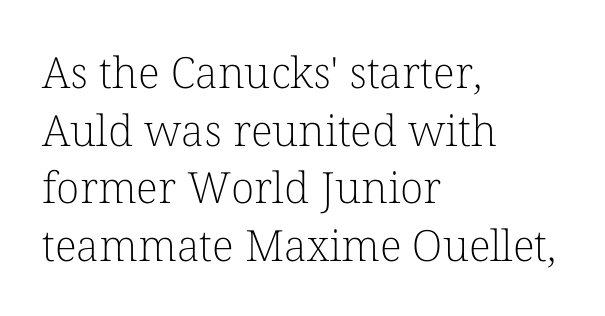
The image shows 43 px light serif type, upright; set left-aligned, normal line spacing (1.34x), normal letter spacing, not underlined; low stroke contrast and a medium x-height.
